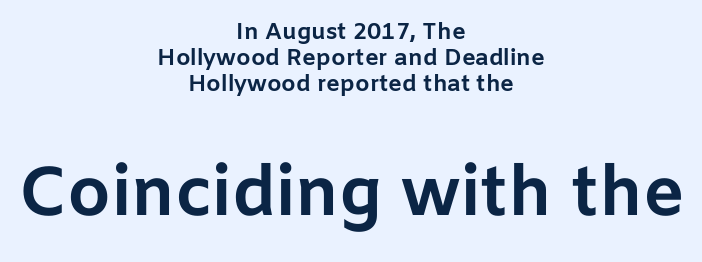
{"serif": "no", "italic": "no", "bold": "yes", "weight": "bold", "width": "normal", "stroke_contrast": "low", "x_height": "medium", "monospaced": "no", "underline": "no", "align": "center", "line_spacing": "tight", "line_spacing_ratio": 1.13, "letter_spacing": "normal", "letter_spacing_em": 0.0, "larger_block": "second", "size_ratio": 3.0, "glyph_px": 69}
